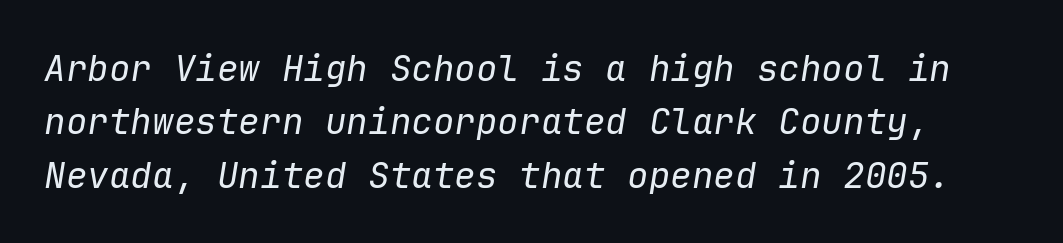
Check under the words: just untouched page. These lines keep a tight, regular rhythm from letter to letter. This sample keeps an unexceptional amount of space between lines. This reads as an unemphasized weight, regular at the heaviest. Looking at the ascenders, they clearly lean. Is this a fixed-width face? Yes — each glyph sits in an identical cell.
